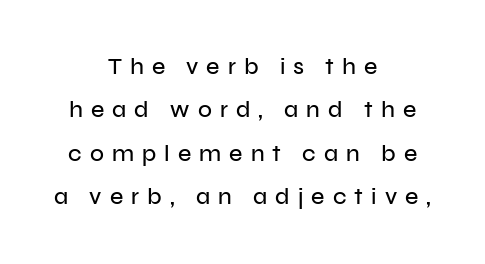
The space beneath each line is pristine and unruled. The rendering positions every line midway between the sides. Italic? Not at all — the glyphs are vertical. This sample uses expanded letter spacing, leaving extra air between glyphs.
